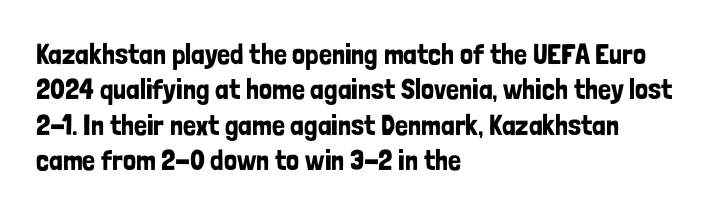
{"serif": "no", "italic": "no", "width": "condensed", "stroke_contrast": "low", "x_height": "medium", "monospaced": "no", "underline": "no", "align": "left", "line_spacing_ratio": 1.22, "letter_spacing": "normal", "letter_spacing_em": 0.0, "glyph_px": 29}
